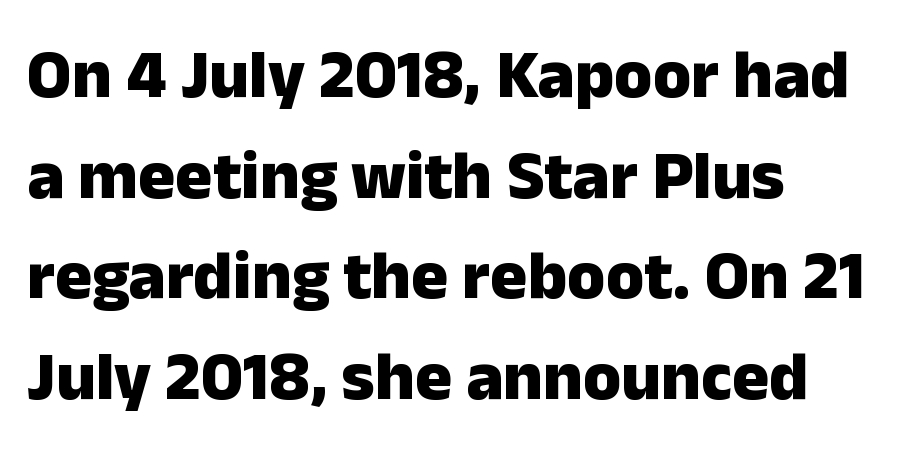
A normal amount of white space separates one row of letters from the next. Heavy, bold letterforms. The text was rendered using a sans face with plain stroke endings. The letters advance in unequal steps, a hallmark of proportional type.
